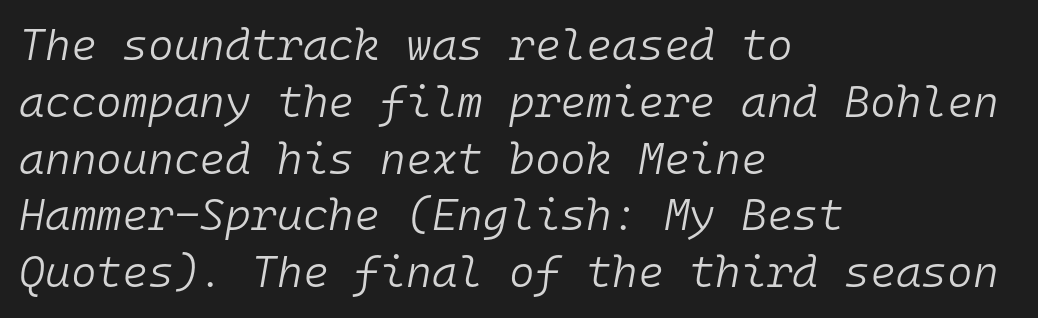
Q: Is the text bold? A: No.
Q: Is the text italic (slanted)? A: Yes, it leans right by about 10 degrees.
Q: Is the text underlined? A: No.
Q: How is the paragraph aligned? A: Left-aligned.
Q: Is the spacing between letters normal or unusually wide? A: Normal.
Q: Is the spacing between lines tight, normal or loose? A: Normal.
Q: Width (condensed, normal, or wide)? A: Normal.
Q: Stroke contrast? A: Low.
Q: x-height? A: Medium.
Q: Monospaced? A: Yes.
